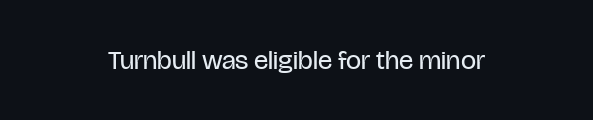
A light-to-regular cut is what we see here. Compared with a flush-left layout, this one balances lines on the center instead. The space directly below the letters is spotless. Inter-character spacing is left at the font's built-in metrics. Rendered with straight, roman letterforms.
